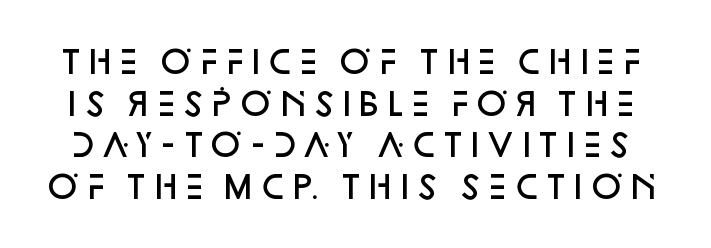
The leading is moderate, giving the passage an even texture. The glyphs in this specimen are sans serif. A fair bit of extra ink — the face is semibold, not bold. Character widths vary here, with narrow letters taking less room than wide ones. Tracking value appears to be zero — textbook default spacing.
